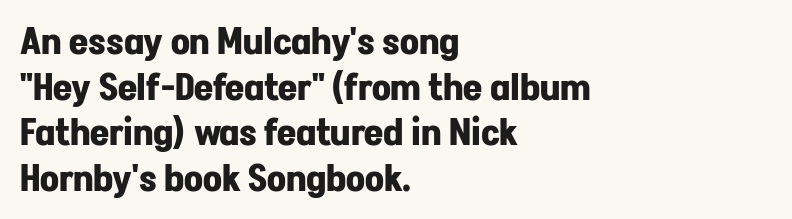
{"serif": "no", "italic": "no", "bold": "yes", "weight": "bold", "width": "normal", "stroke_contrast": "low", "x_height": "medium", "monospaced": "no", "underline": "no", "align": "left", "line_spacing_ratio": 1.23, "letter_spacing": "normal", "letter_spacing_em": 0.0, "glyph_px": 37}
